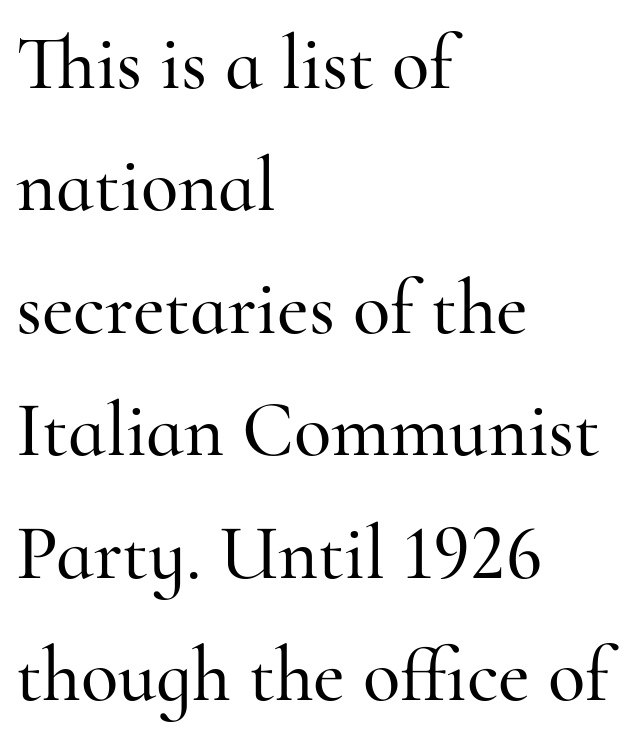
{"serif": "yes", "italic": "no", "width": "normal", "stroke_contrast": "high", "x_height": "small", "monospaced": "no", "underline": "no", "align": "left", "line_spacing": "normal", "line_spacing_ratio": 1.59, "letter_spacing": "normal", "letter_spacing_em": 0.0, "glyph_px": 77}
